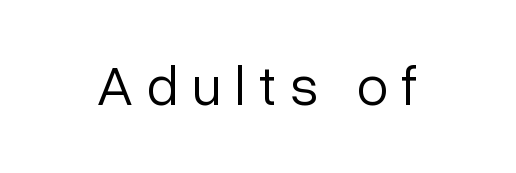
The image shows 57 px light sans-serif type, upright; set unusually wide letter spacing (+0.24 em), not underlined; low stroke contrast and a medium x-height.
